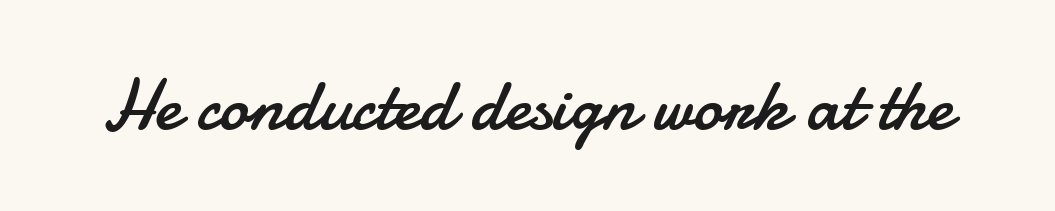
{"serif": "no", "bold": "no", "weight": "regular", "width": "normal", "stroke_contrast": "low", "x_height": "small", "monospaced": "no", "underline": "no", "letter_spacing": "normal", "letter_spacing_em": 0.0, "glyph_px": 73}
